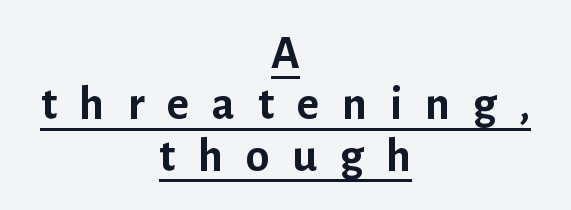
The text was rendered using a sans face with plain stroke endings. Reading down the block, each line starts at a different indent, mirrored at its end. The leading is snug, giving the passage a crowded texture. Here the glyphs are tracked loosely, breaking word shapes into spaced letters.
